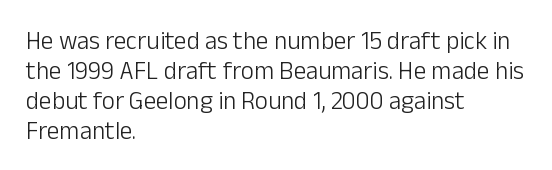
The image shows 25 px text type, upright; set left-aligned, line spacing 1.2x, normal letter spacing, not underlined.
